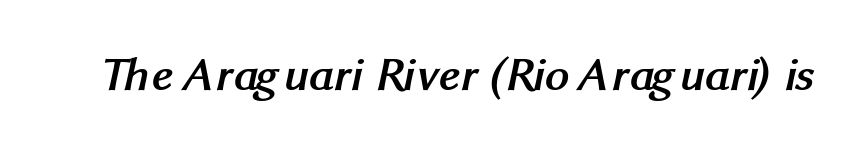
Q: Is the text bold? A: Yes.
Q: Is the typeface a serif or a sans-serif typeface? A: Sans-serif.
Q: Is the text underlined? A: No.
Q: Is the spacing between letters normal or unusually wide? A: Normal.
Q: Width (condensed, normal, or wide)? A: Normal.
Q: Stroke contrast? A: Medium.
Q: x-height? A: Medium.
Q: Monospaced? A: No.
